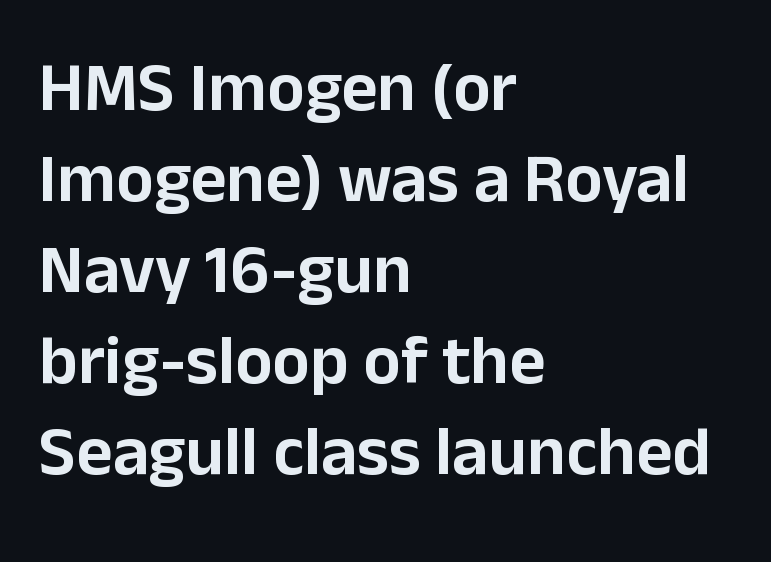
{"serif": "no", "italic": "no", "width": "normal", "stroke_contrast": "low", "x_height": "medium", "monospaced": "no", "underline": "no", "align": "left", "line_spacing": "normal", "line_spacing_ratio": 1.3, "letter_spacing": "normal", "letter_spacing_em": 0.0, "glyph_px": 70}
